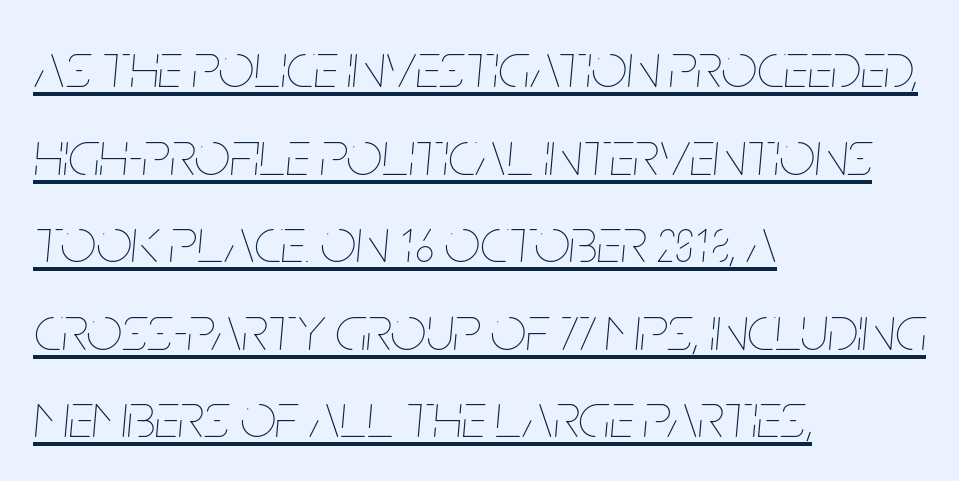
Q: Is the text bold? A: No.
Q: Is the text italic (slanted)? A: Yes, it leans right by about 5 degrees.
Q: Is the text underlined? A: Yes.
Q: How is the paragraph aligned? A: Left-aligned.
Q: Is the spacing between letters normal or unusually wide? A: Normal.
Q: Is the spacing between lines tight, normal or loose? A: Normal.
Q: Width (condensed, normal, or wide)? A: Condensed.
Q: Stroke contrast? A: Low.
Q: x-height? A: Large.
Q: Monospaced? A: No.
